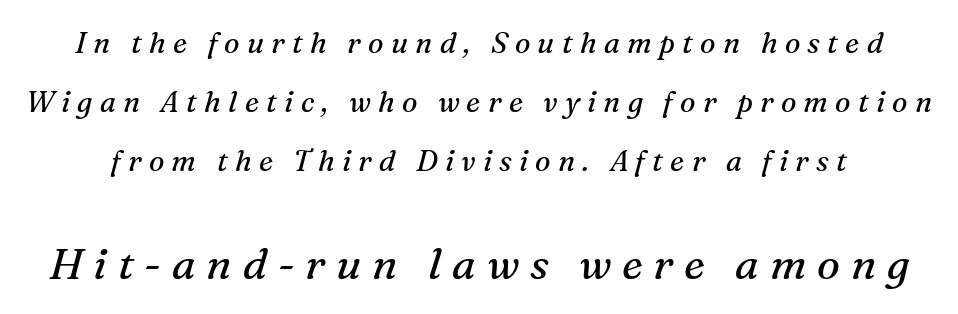
The image shows 43 px regular-weight serif type, italic (leaning right); set loose line spacing (2.04x), unusually wide letter spacing (+0.25 em), not underlined; the second (bottom) block is 1.48x larger; medium stroke contrast and a medium x-height.
